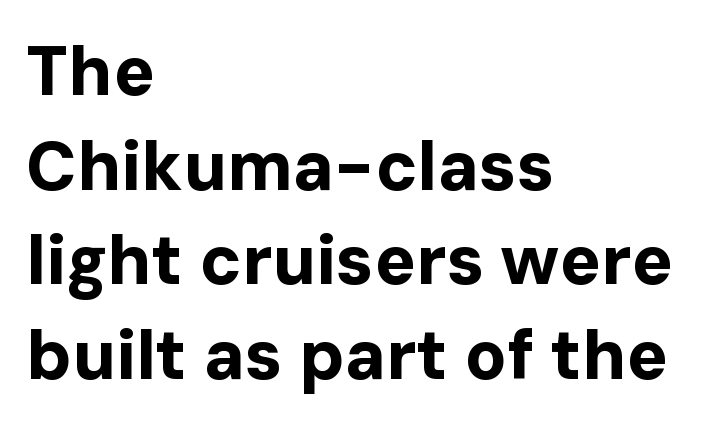
This sample uses an upright cut, with every glyph sitting square on the baseline. Descender tails drop into unmarked territory. The leading is moderate, giving the passage an even texture. The paragraph has a hard left edge and a soft right edge. Nothing sits at the stroke ends, so this counts as sans-serif. The sample has been set heavy, in full bold.
